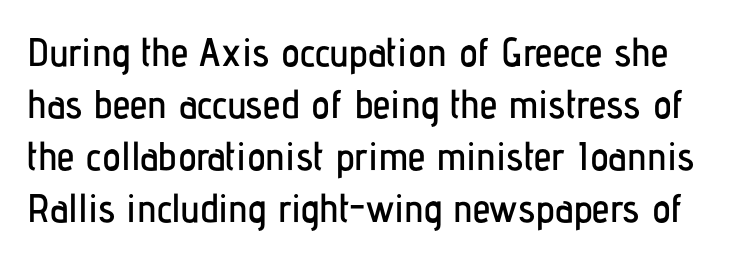
The image shows 40 px condensed sans-serif type, upright; set normal line spacing (1.3x), normal letter spacing, not underlined; low stroke contrast and a medium x-height.
